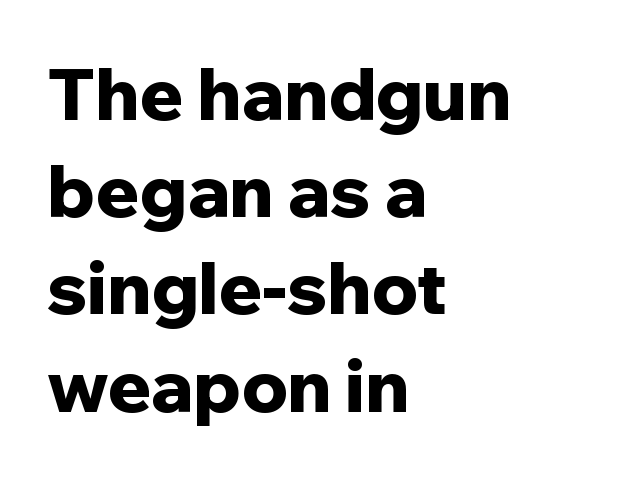
Is this a sans? Yes — the strokes have no serifs. The setting favours the left margin, as ordinary paragraphs usually do. Think of a printed novel: that variable character pitch is what you see here. Notice how thick the strokes are: this is what a full bold looks like. The typography opts for an upright posture over an oblique one. Unmarked baselines from the first word to the last.
